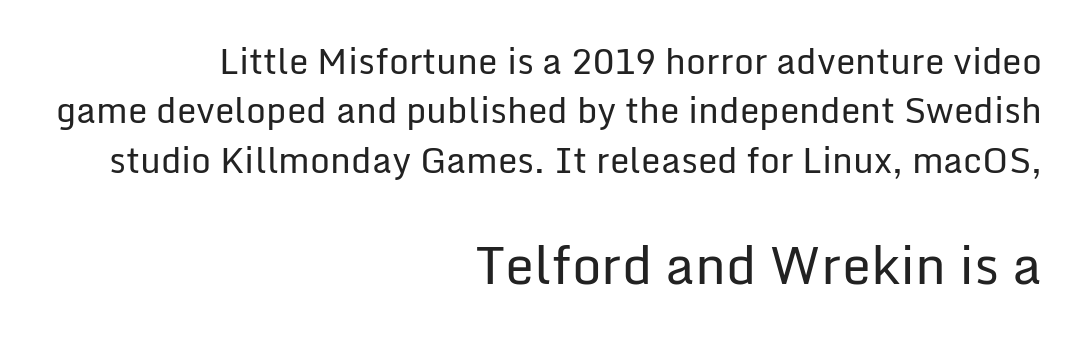
Compared with a typical body face, this is equally light or lighter still. No extra tracking has been applied to these lines. The axis of the letterforms is exactly vertical. The strip under each line holds only bare page. All the whitespace from short lines collects on the left.
